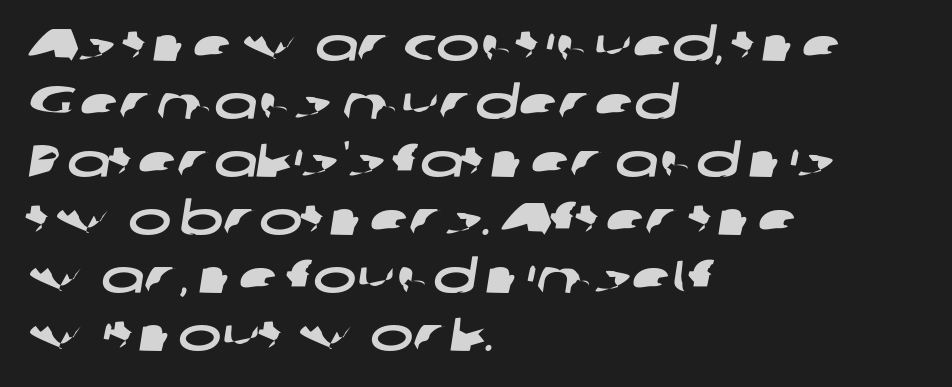
The image shows 46 px wide sans-serif type; set left-aligned, normal line spacing (1.26x), normal letter spacing, not underlined; low stroke contrast and a medium x-height.
